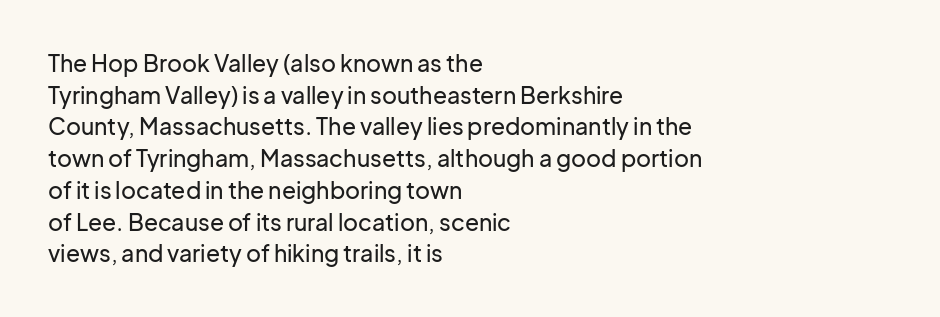
{"italic": "no", "underline": "no", "align": "left", "line_spacing": "normal", "line_spacing_ratio": 1.38, "letter_spacing": "normal", "letter_spacing_em": 0.0, "glyph_px": 23}
